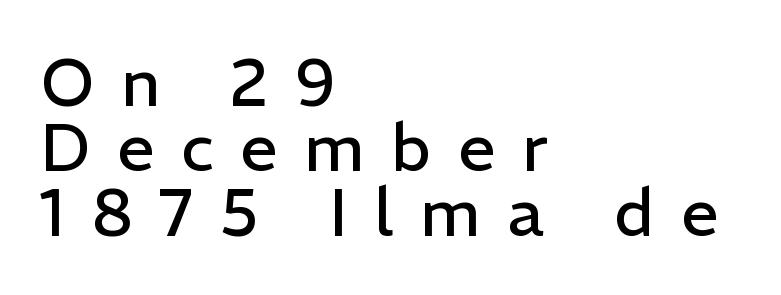
{"serif": "no", "italic": "no", "bold": "no", "weight": "regular", "width": "normal", "stroke_contrast": "low", "x_height": "medium", "monospaced": "no", "underline": "no", "align": "left", "line_spacing": "tight", "line_spacing_ratio": 0.97, "letter_spacing": "wide", "letter_spacing_em": 0.39, "glyph_px": 67}
